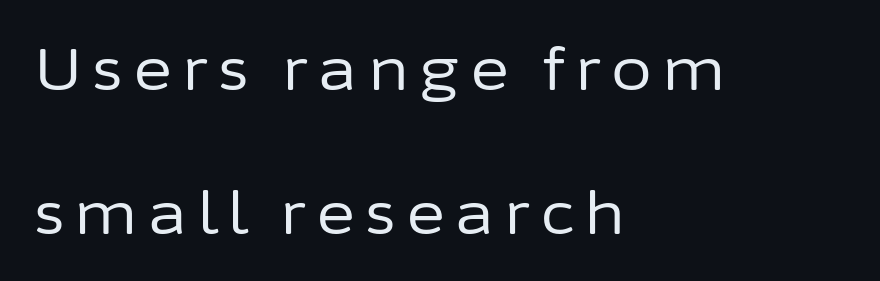
A typesetter would call this proportional, since set widths differ per character. No heavy texture on the line: the type isn't bold. Italic: no, the glyphs are upright roman. The baseline area is clear. This rendering uses left alignment, leaving the right contour irregular.
